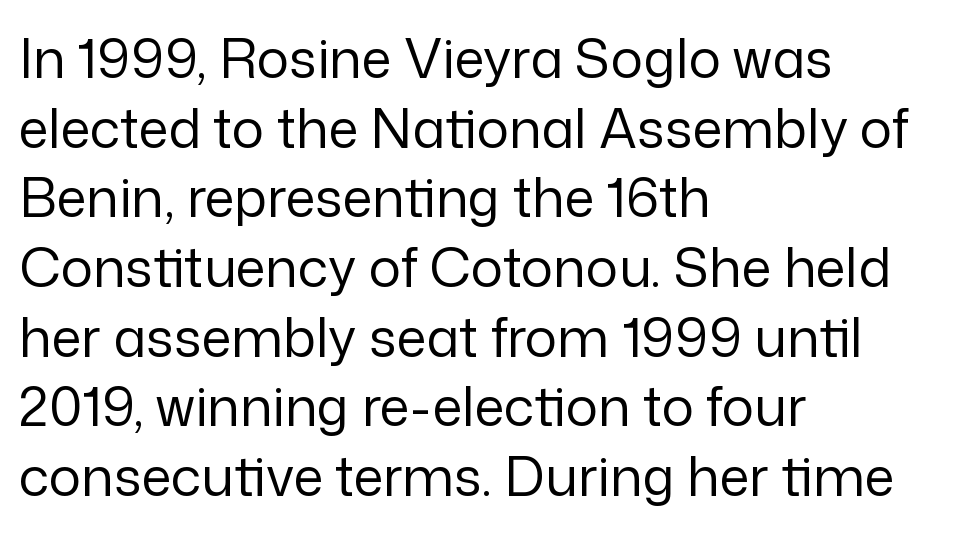
The image shows 54 px regular-weight sans-serif type, upright; set left-aligned, normal line spacing (1.29x), normal letter spacing, not underlined; low stroke contrast and a medium x-height.
